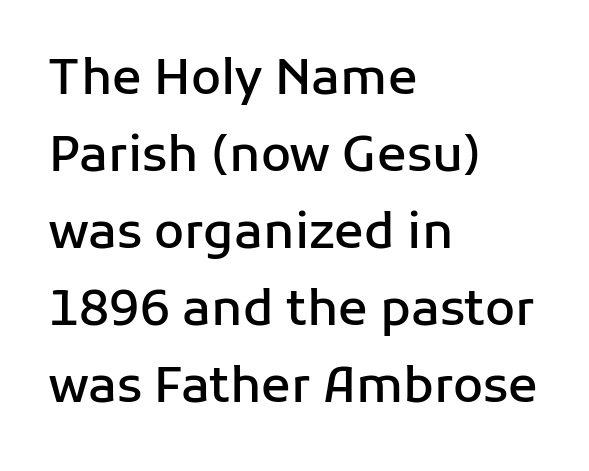
Regular leading. Are there feet on the stems? There aren't — it's a sans. A typesetter would call this proportional, since set widths differ per character. The font's upright variant was chosen for this text. The tracking reads as untouched default to a designer's eye.
